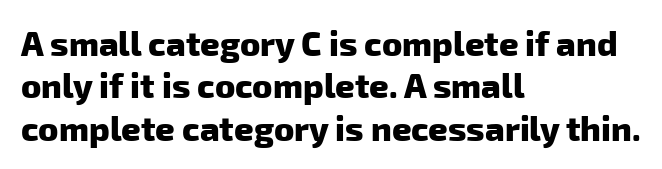
Q: Is the text bold? A: Yes.
Q: Is the typeface a serif or a sans-serif typeface? A: Sans-serif.
Q: Is the text underlined? A: No.
Q: How is the paragraph aligned? A: Left-aligned.
Q: Is the spacing between letters normal or unusually wide? A: Normal.
Q: Is the spacing between lines tight, normal or loose? A: Normal.
Q: Width (condensed, normal, or wide)? A: Normal.
Q: Stroke contrast? A: Low.
Q: x-height? A: Medium.
Q: Monospaced? A: No.
